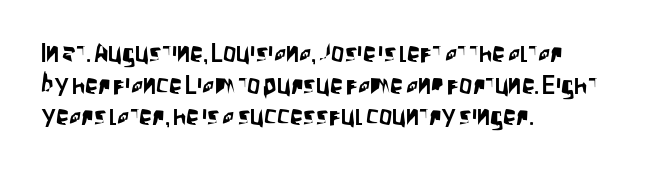
Q: Is the text italic (slanted)? A: No, it is upright.
Q: Is the text underlined? A: No.
Q: How is the paragraph aligned? A: Left-aligned.
Q: Is the spacing between letters normal or unusually wide? A: Normal.
